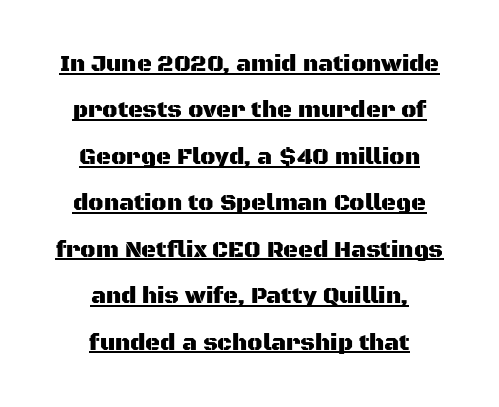
The image shows 23 px text type, upright; set centered, loose line spacing (2.02x), normal letter spacing, underlined.
